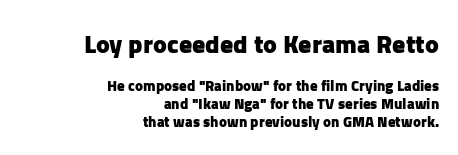
The image shows 26 px bold type, upright; set right-aligned, line spacing 1.2x, normal letter spacing, not underlined; the first (top) block is 1.73x larger.
